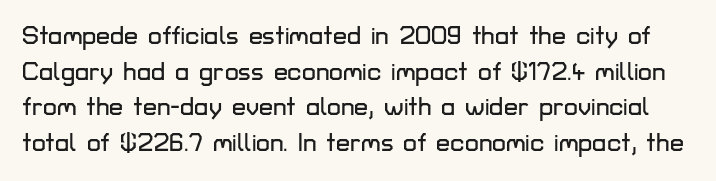
{"italic": "no", "underline": "no", "line_spacing": "normal", "line_spacing_ratio": 1.43, "letter_spacing": "normal", "letter_spacing_em": 0.0, "glyph_px": 25}
